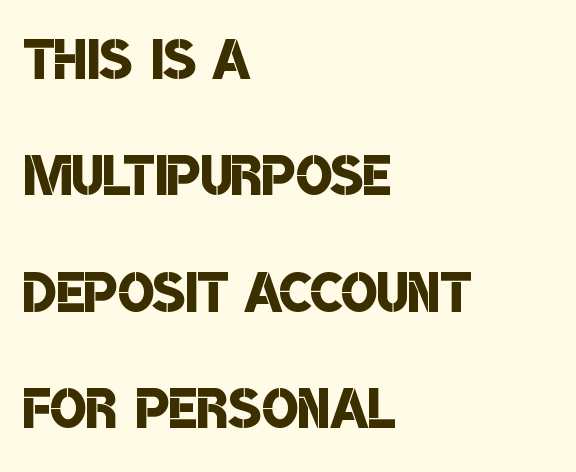
{"serif": "no", "bold": "semi", "weight": "semibold", "width": "condensed", "stroke_contrast": "low", "x_height": "large", "monospaced": "no", "underline": "no", "align": "left", "line_spacing": "normal", "line_spacing_ratio": 1.53, "letter_spacing": "normal", "letter_spacing_em": 0.0, "glyph_px": 76}
